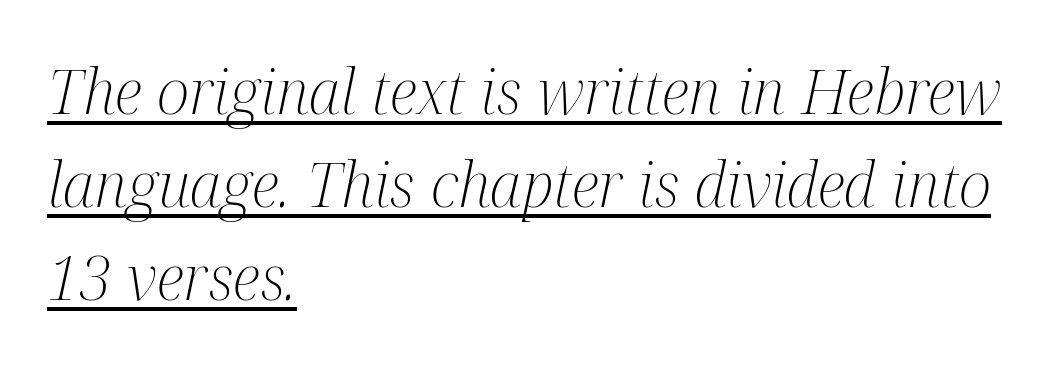
{"serif": "yes", "italic": "yes", "lean": "right", "slant_degrees": 12, "bold": "no", "weight": "light", "width": "condensed", "stroke_contrast": "medium", "x_height": "medium", "monospaced": "no", "underline": "yes", "align": "left", "line_spacing": "normal", "line_spacing_ratio": 1.5, "letter_spacing": "normal", "letter_spacing_em": 0.0, "glyph_px": 62}
